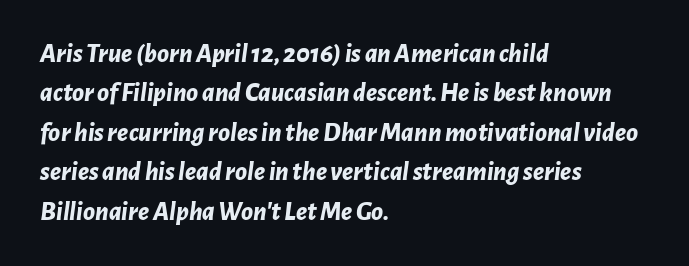
The image shows 27 px bold type, italic (leaning right); set left-aligned, normal line spacing (1.46x), normal letter spacing, not underlined.
